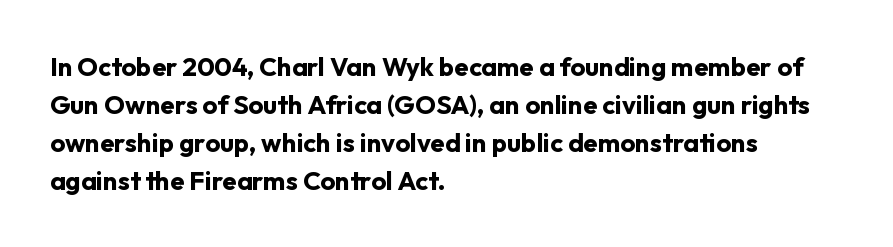
{"italic": "no", "bold": "yes", "underline": "no", "align": "left", "line_spacing": "normal", "line_spacing_ratio": 1.46, "letter_spacing": "normal", "letter_spacing_em": 0.0, "glyph_px": 26}
